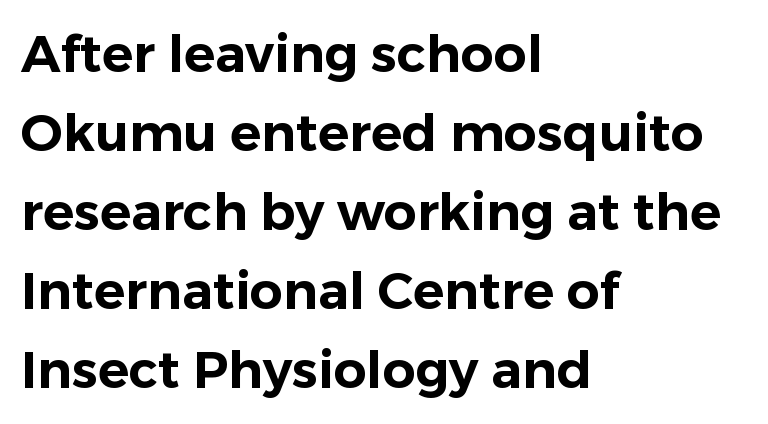
Q: Is the text italic (slanted)? A: No, it is upright.
Q: Is the typeface a serif or a sans-serif typeface? A: Sans-serif.
Q: Is the text underlined? A: No.
Q: How is the paragraph aligned? A: Left-aligned.
Q: Is the spacing between letters normal or unusually wide? A: Normal.
Q: Is the spacing between lines tight, normal or loose? A: Normal.
Q: Width (condensed, normal, or wide)? A: Normal.
Q: Stroke contrast? A: Low.
Q: x-height? A: Medium.
Q: Monospaced? A: No.
